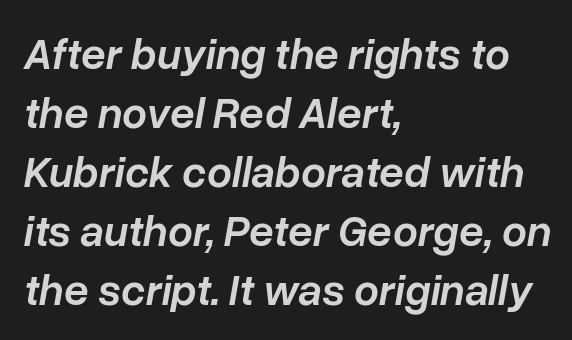
{"italic": "yes", "lean": "right", "slant_degrees": 10, "bold": "semi", "weight": "semibold", "width": "normal", "stroke_contrast": "low", "x_height": "medium", "monospaced": "no", "underline": "no", "align": "left", "line_spacing": "normal", "line_spacing_ratio": 1.34, "letter_spacing": "normal", "letter_spacing_em": 0.0, "glyph_px": 44}
